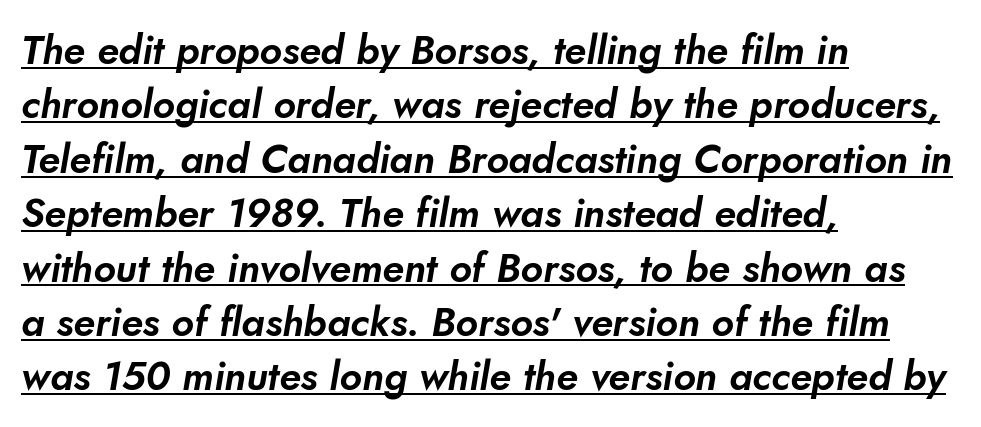
Q: Is the typeface a serif or a sans-serif typeface? A: Sans-serif.
Q: Is the text underlined? A: Yes.
Q: How is the paragraph aligned? A: Left-aligned.
Q: Is the spacing between letters normal or unusually wide? A: Normal.
Q: Is the spacing between lines tight, normal or loose? A: Normal.
Q: Width (condensed, normal, or wide)? A: Normal.
Q: Stroke contrast? A: Low.
Q: x-height? A: Small.
Q: Monospaced? A: No.
